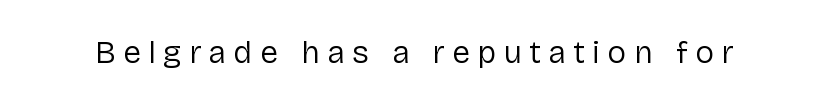
The image shows 32 px regular-weight sans-serif type, upright; set unusually wide letter spacing (+0.23 em), not underlined; low stroke contrast and a medium x-height.
